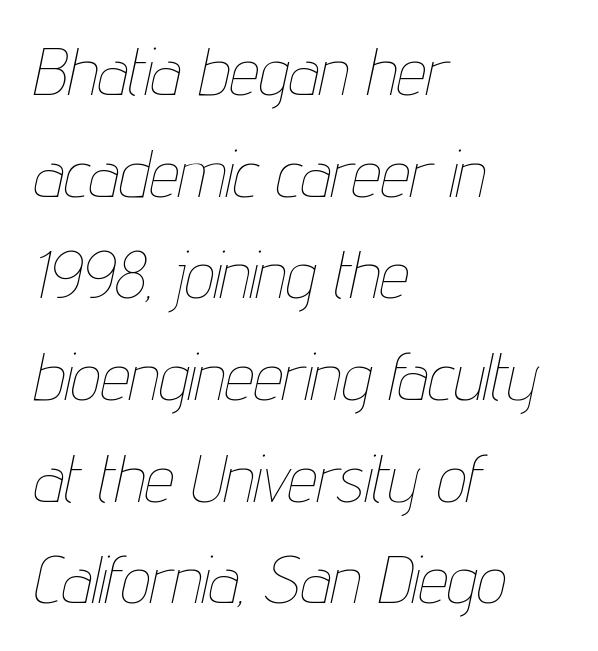
The image shows 66 px thin, condensed type, italic (leaning right); set left-aligned, normal line spacing (1.54x), normal letter spacing, not underlined; low stroke contrast and a medium x-height.
